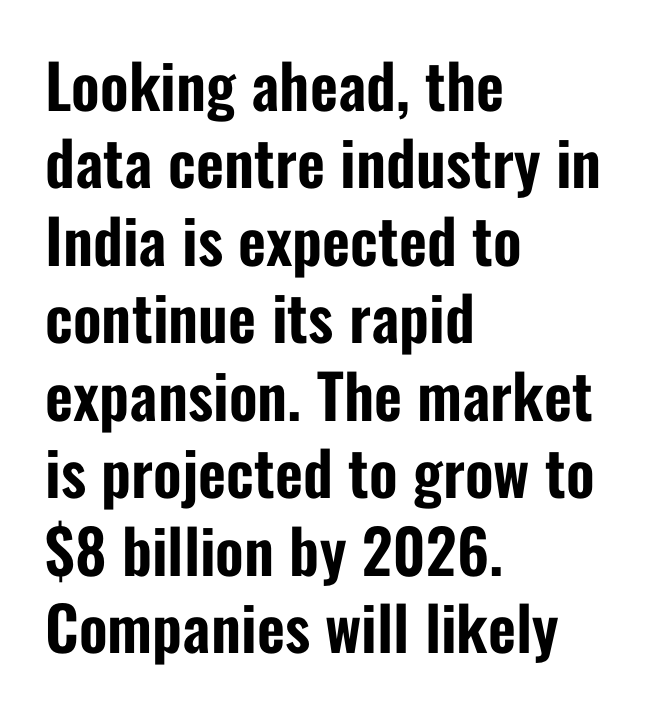
The image shows 61 px condensed sans-serif type, upright; set left-aligned, normal line spacing (1.27x), normal letter spacing, not underlined; low stroke contrast and a medium x-height.
